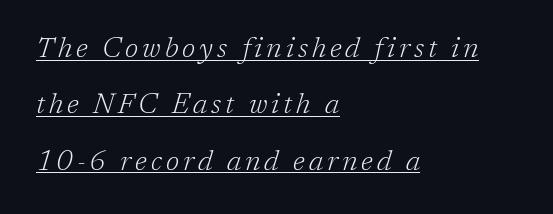
Emphasis is given by a line drawn under the lettering. Look at the bottom of the vertical strokes: they flare into serifs here. These lines are rendered in a variable-pitch font. These lines were composed using italics. Every row of glyphs begins at an identical x-position on the left.
